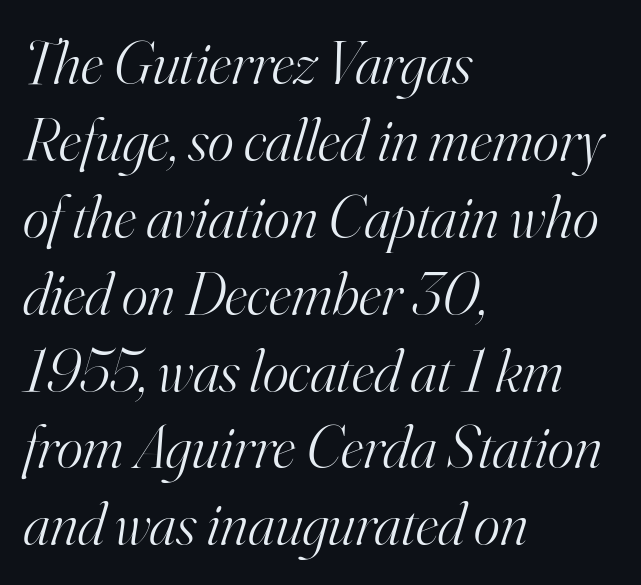
Q: Is the text bold? A: No.
Q: Is the text italic (slanted)? A: Yes, it leans right by about 16 degrees.
Q: Is the typeface a serif or a sans-serif typeface? A: Serif.
Q: Is the text underlined? A: No.
Q: How is the paragraph aligned? A: Left-aligned.
Q: Is the spacing between letters normal or unusually wide? A: Normal.
Q: Width (condensed, normal, or wide)? A: Normal.
Q: Stroke contrast? A: High.
Q: x-height? A: Small.
Q: Monospaced? A: No.
